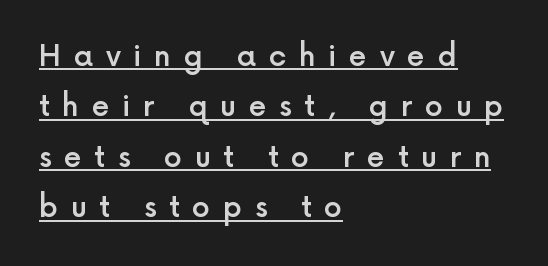
{"serif": "no", "italic": "no", "bold": "semi", "weight": "semibold", "width": "normal", "x_height": "medium", "monospaced": "no", "underline": "yes", "align": "left", "line_spacing_ratio": 1.74, "letter_spacing": "wide", "letter_spacing_em": 0.43, "glyph_px": 29}
